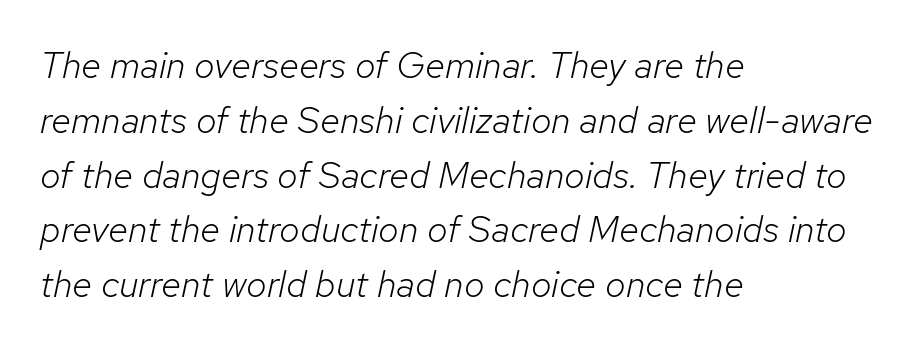
Q: Is the text bold? A: No.
Q: Is the text italic (slanted)? A: Yes, it leans right by about 12 degrees.
Q: Is the text underlined? A: No.
Q: How is the paragraph aligned? A: Left-aligned.
Q: Is the spacing between letters normal or unusually wide? A: Normal.
Q: Is the spacing between lines tight, normal or loose? A: Normal.
Q: Width (condensed, normal, or wide)? A: Normal.
Q: Stroke contrast? A: Low.
Q: x-height? A: Medium.
Q: Monospaced? A: No.
